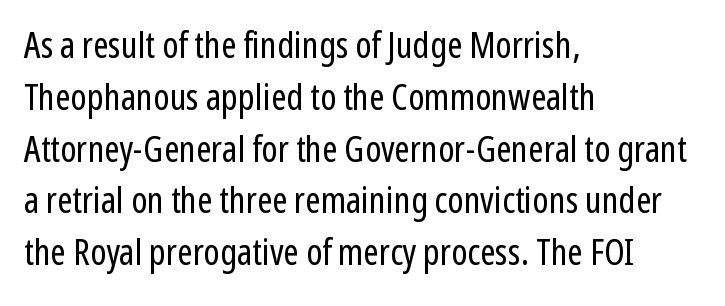
The line texture is even and compact thanks to regular tracking. Notice how the stems are strictly vertical — no italics here. Which margin do the lines hug? The left one — the right edge is uneven. These glyphs show unthickened strokes, regular width or finer. The rendering uses natural spacing where letterforms have individual widths.
